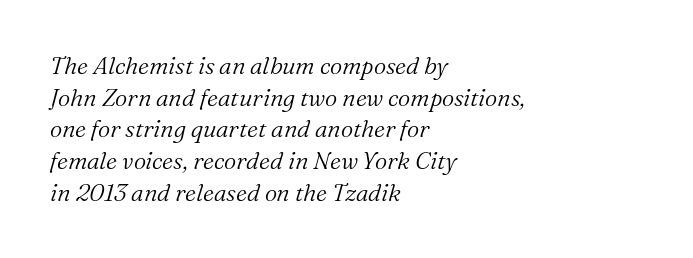
Q: Is the text bold? A: No.
Q: Is the text italic (slanted)? A: Yes, it leans right by about 16 degrees.
Q: Is the text underlined? A: No.
Q: How is the paragraph aligned? A: Left-aligned.
Q: Is the spacing between letters normal or unusually wide? A: Normal.
Q: Is the spacing between lines tight, normal or loose? A: Normal.
